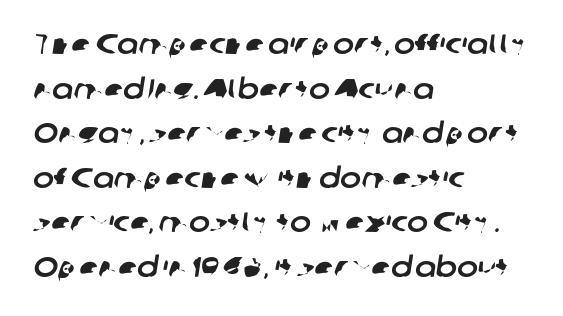
Q: Is the typeface a serif or a sans-serif typeface? A: Sans-serif.
Q: Is the text underlined? A: No.
Q: How is the paragraph aligned? A: Left-aligned.
Q: Is the spacing between letters normal or unusually wide? A: Normal.
Q: Is the spacing between lines tight, normal or loose? A: Normal.
Q: Width (condensed, normal, or wide)? A: Normal.
Q: Stroke contrast? A: Low.
Q: x-height? A: Medium.
Q: Monospaced? A: No.
